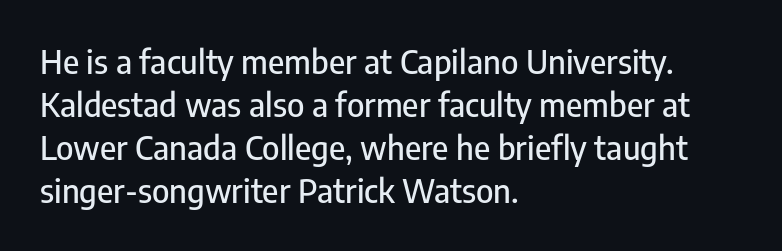
Posture: upright roman. Compared with a centered layout, this one pins lines to the left instead. Summary of vertical rhythm: regular, with standard interline spacing. Classification — sans serif.
